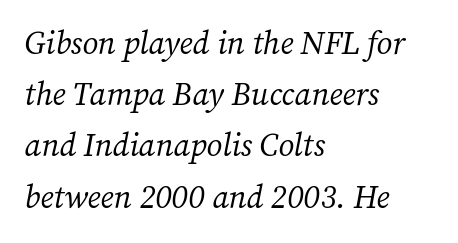
The rendering uses natural spacing where letterforms have individual widths. Each row of text sits above clean, open space. Left-aligned paragraph, ragged on the right. Designer's note — italics engaged. Leading matches the norm, producing a regular column. A typesetter would call this zero additional tracking.
